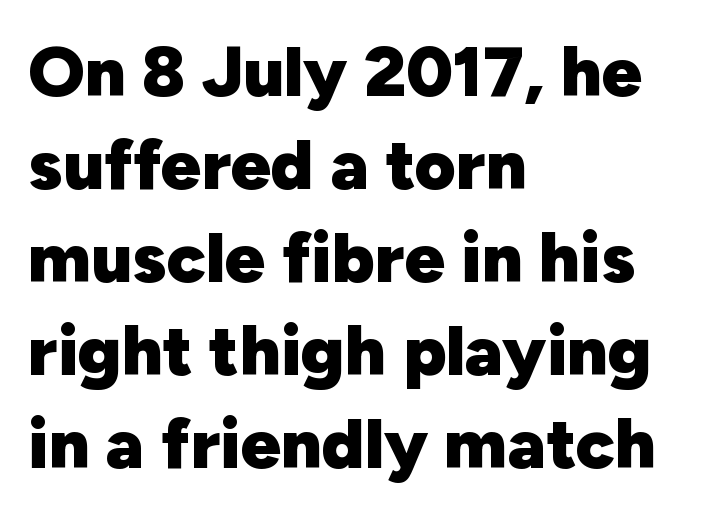
{"serif": "no", "italic": "no", "bold": "yes", "weight": "heavy", "width": "normal", "stroke_contrast": "low", "x_height": "medium", "monospaced": "no", "underline": "no", "align": "left", "line_spacing": "normal", "line_spacing_ratio": 1.31, "letter_spacing": "normal", "letter_spacing_em": 0.0, "glyph_px": 71}
